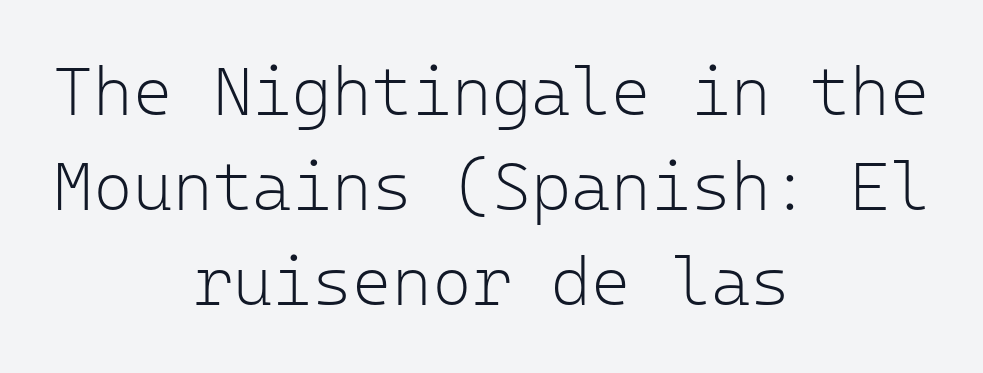
{"serif": "no", "italic": "no", "bold": "no", "weight": "light", "width": "normal", "stroke_contrast": "low", "x_height": "medium", "monospaced": "yes", "underline": "no", "align": "center", "line_spacing": "normal", "line_spacing_ratio": 1.4, "letter_spacing": "normal", "letter_spacing_em": 0.0, "glyph_px": 68}
